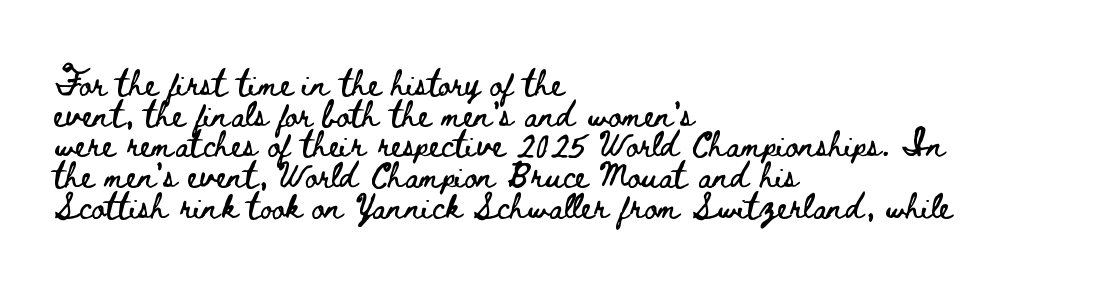
The image shows 25 px text type; set left-aligned, line spacing 1.23x, normal letter spacing, not underlined.
